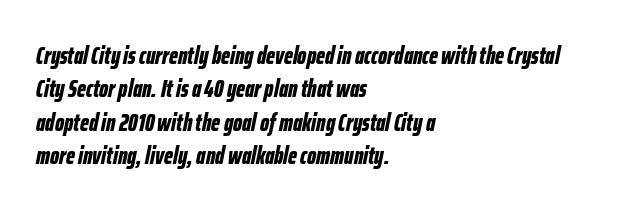
The image shows 24 px bold type, italic (leaning right); set left-aligned, normal line spacing (1.39x), normal letter spacing, not underlined.
